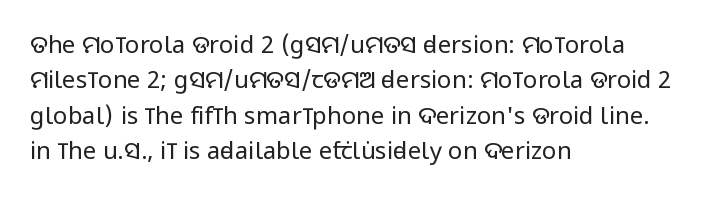
Q: Is the text bold? A: No.
Q: Is the text italic (slanted)? A: No, it is upright.
Q: Is the text underlined? A: No.
Q: How is the paragraph aligned? A: Left-aligned.
Q: Is the spacing between letters normal or unusually wide? A: Normal.
Q: Is the spacing between lines tight, normal or loose? A: Normal.
